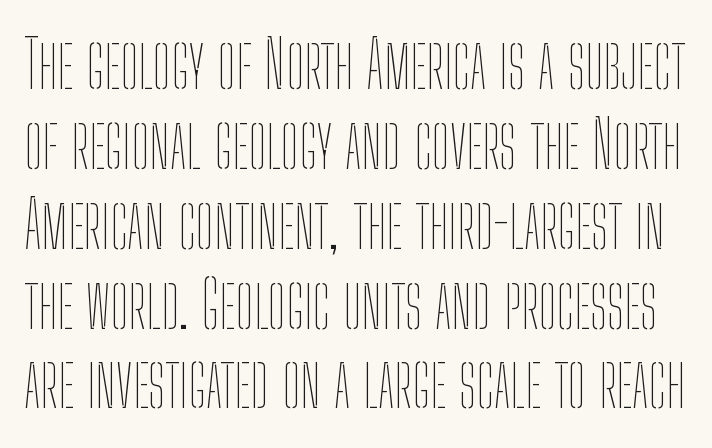
{"italic": "no", "bold": "no", "weight": "thin", "width": "condensed", "stroke_contrast": "low", "x_height": "medium", "monospaced": "no", "underline": "no", "line_spacing_ratio": 1.21, "letter_spacing": "normal", "letter_spacing_em": 0.0, "glyph_px": 66}
